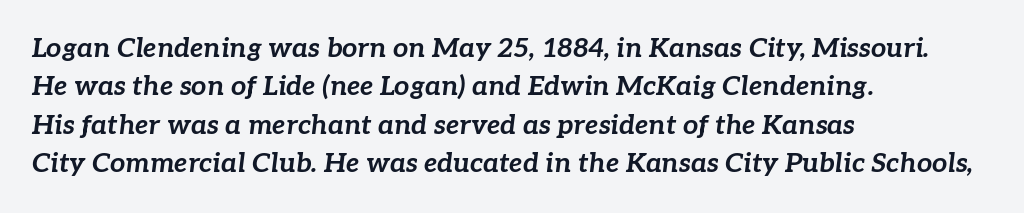
{"italic": "yes", "lean": "right", "slant_degrees": 7, "bold": "yes", "underline": "no", "align": "left", "line_spacing": "normal", "line_spacing_ratio": 1.42, "letter_spacing": "normal", "letter_spacing_em": 0.0, "glyph_px": 27}
